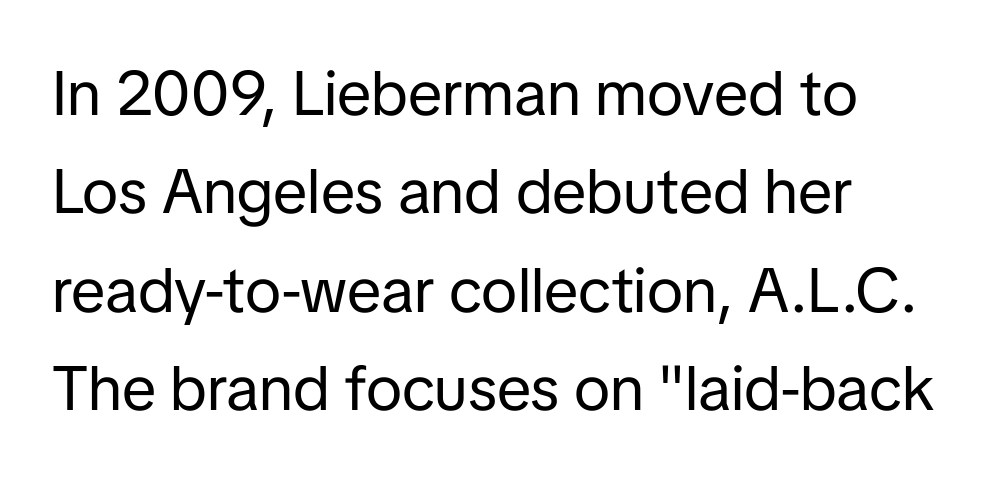
Q: Is the text bold? A: No.
Q: Is the text italic (slanted)? A: No, it is upright.
Q: Is the typeface a serif or a sans-serif typeface? A: Sans-serif.
Q: Is the text underlined? A: No.
Q: Is the spacing between letters normal or unusually wide? A: Normal.
Q: Is the spacing between lines tight, normal or loose? A: Normal.
Q: Width (condensed, normal, or wide)? A: Normal.
Q: Stroke contrast? A: Low.
Q: x-height? A: Medium.
Q: Monospaced? A: No.
